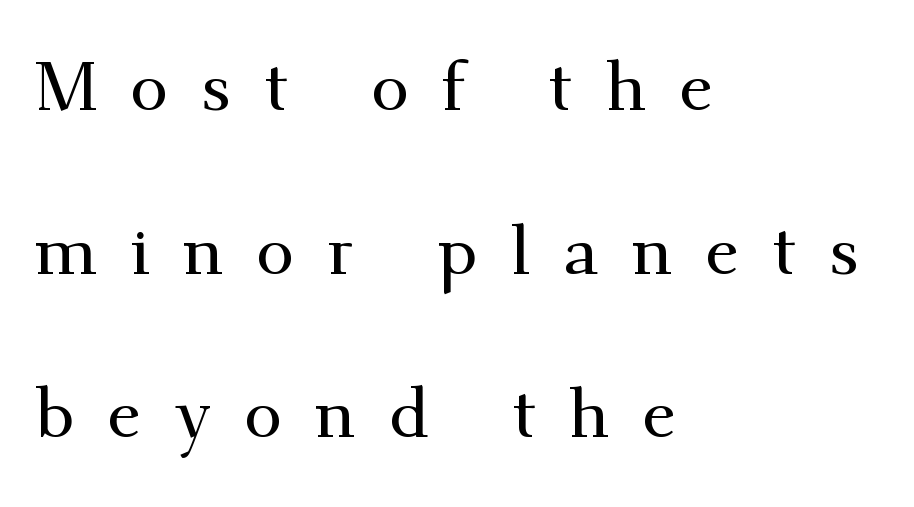
The image shows 69 px serif type, upright; set left-aligned, loose line spacing (2.37x), unusually wide letter spacing (+0.48 em), not underlined; medium stroke contrast and a small x-height.
